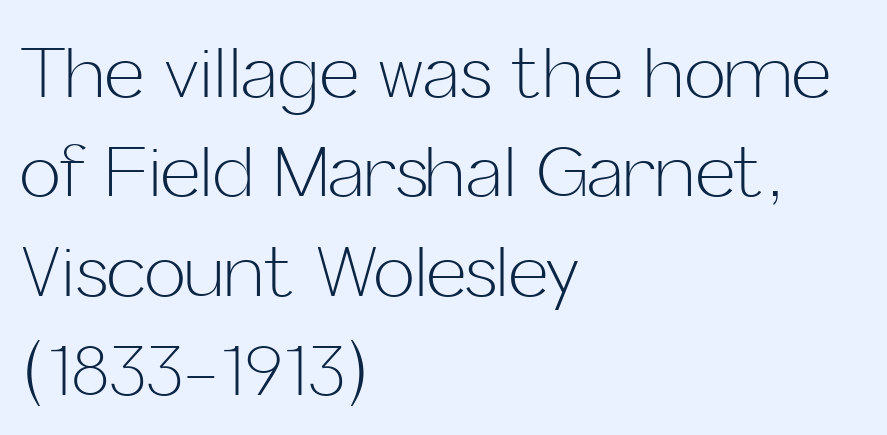
The image shows 69 px light sans-serif type, upright; set left-aligned, normal line spacing (1.44x), normal letter spacing, not underlined; low stroke contrast and a medium x-height.
